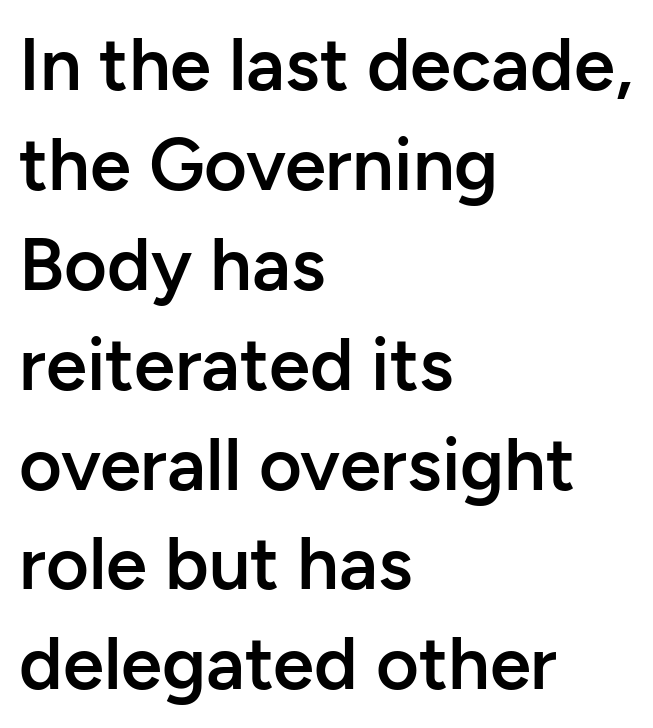
The image shows 74 px semibold sans-serif type, upright; set left-aligned, normal line spacing (1.35x), normal letter spacing, not underlined; low stroke contrast and a medium x-height.
